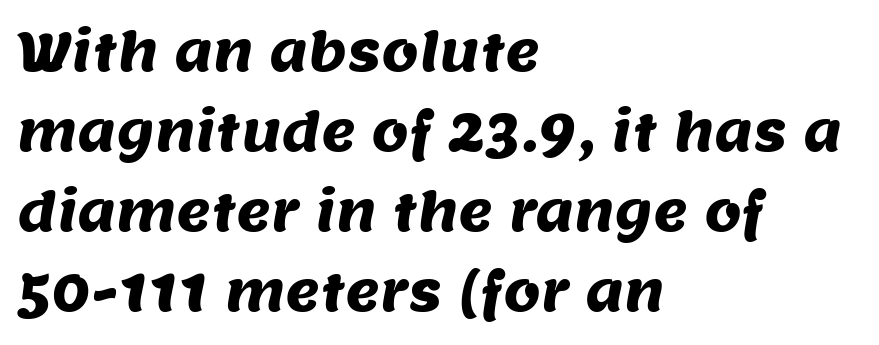
Q: Is the typeface a serif or a sans-serif typeface? A: Sans-serif.
Q: Is the text underlined? A: No.
Q: How is the paragraph aligned? A: Left-aligned.
Q: Is the spacing between letters normal or unusually wide? A: Normal.
Q: Is the spacing between lines tight, normal or loose? A: Normal.
Q: Width (condensed, normal, or wide)? A: Normal.
Q: Stroke contrast? A: Medium.
Q: x-height? A: Large.
Q: Monospaced? A: No.
